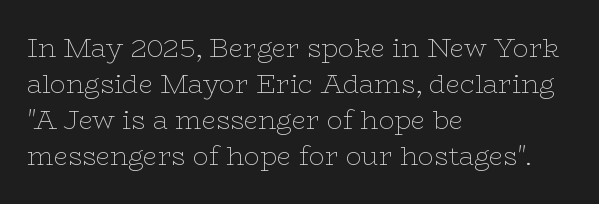
Q: Is the text bold? A: No.
Q: Is the text italic (slanted)? A: No, it is upright.
Q: Is the text underlined? A: No.
Q: How is the paragraph aligned? A: Left-aligned.
Q: Is the spacing between letters normal or unusually wide? A: Normal.
Q: Is the spacing between lines tight, normal or loose? A: Normal.
